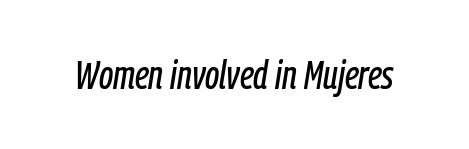
{"italic": "yes", "lean": "right", "slant_degrees": 9, "width": "condensed", "stroke_contrast": "low", "x_height": "medium", "monospaced": "no", "underline": "no", "letter_spacing": "normal", "letter_spacing_em": 0.0, "glyph_px": 40}
